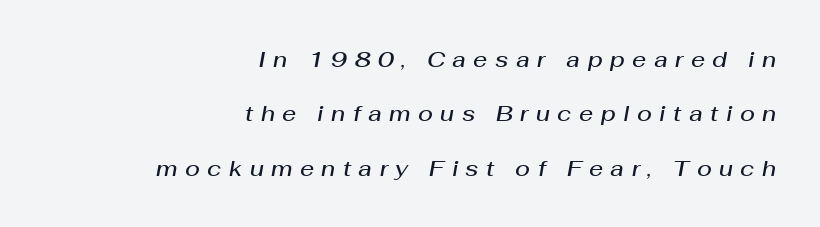
{"italic": "yes", "lean": "right", "slant_degrees": 10, "bold": "semi", "underline": "no", "align": "right", "line_spacing": "loose", "line_spacing_ratio": 2.47, "letter_spacing": "wide", "letter_spacing_em": 0.34, "glyph_px": 22}
